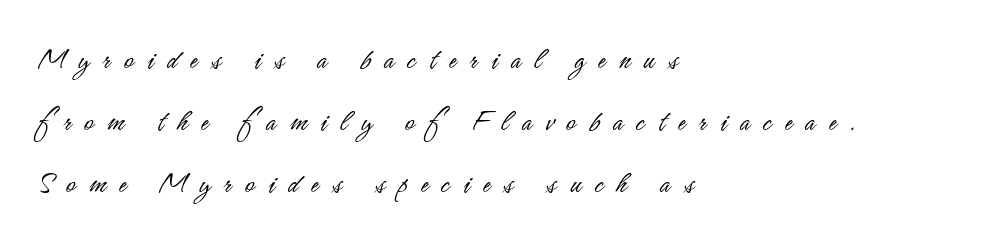
{"serif": "no", "bold": "no", "weight": "light", "width": "condensed", "stroke_contrast": "low", "x_height": "small", "monospaced": "no", "underline": "no", "align": "left", "line_spacing": "loose", "line_spacing_ratio": 1.93, "letter_spacing": "wide", "letter_spacing_em": 0.42, "glyph_px": 32}
